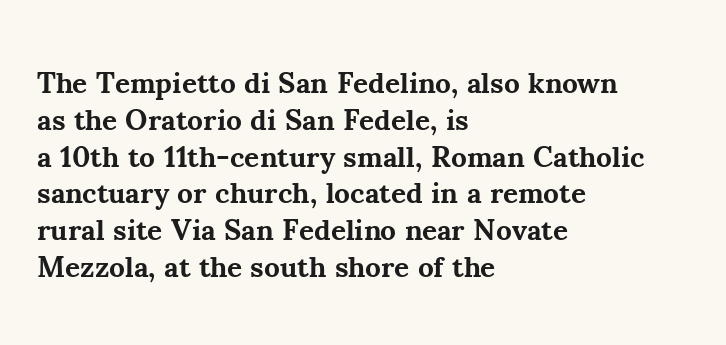
Q: Is the text bold? A: Yes.
Q: Is the text italic (slanted)? A: No, it is upright.
Q: Is the typeface a serif or a sans-serif typeface? A: Serif.
Q: Is the text underlined? A: No.
Q: How is the paragraph aligned? A: Left-aligned.
Q: Is the spacing between letters normal or unusually wide? A: Normal.
Q: Is the spacing between lines tight, normal or loose? A: Normal.
Q: Width (condensed, normal, or wide)? A: Normal.
Q: Stroke contrast? A: Medium.
Q: x-height? A: Small.
Q: Monospaced? A: No.
